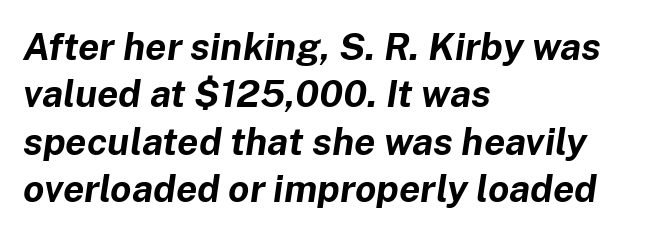
Q: Is the text bold? A: Yes.
Q: Is the text italic (slanted)? A: Yes, it leans right by about 8 degrees.
Q: Is the text underlined? A: No.
Q: How is the paragraph aligned? A: Left-aligned.
Q: Is the spacing between letters normal or unusually wide? A: Normal.
Q: Is the spacing between lines tight, normal or loose? A: Normal.
Q: Width (condensed, normal, or wide)? A: Normal.
Q: Stroke contrast? A: Low.
Q: x-height? A: Medium.
Q: Monospaced? A: No.
